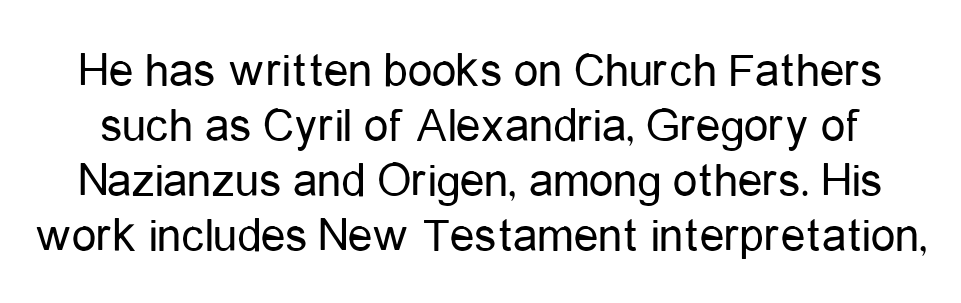
Q: Is the text bold? A: No.
Q: Is the text italic (slanted)? A: No, it is upright.
Q: Is the typeface a serif or a sans-serif typeface? A: Sans-serif.
Q: Is the text underlined? A: No.
Q: Is the spacing between letters normal or unusually wide? A: Normal.
Q: Is the spacing between lines tight, normal or loose? A: Tight.
Q: Width (condensed, normal, or wide)? A: Condensed.
Q: Stroke contrast? A: Low.
Q: x-height? A: Medium.
Q: Monospaced? A: No.
